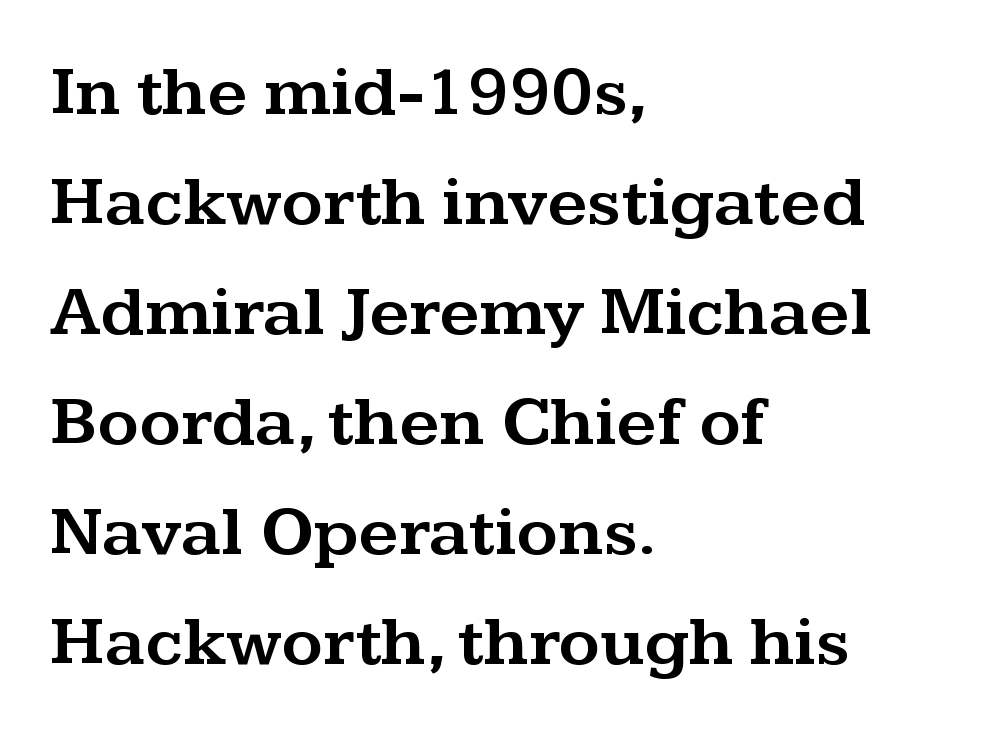
The letters advance in unequal steps, a hallmark of proportional type. You can tell from the footed stems that serif type was used. Rendered with straight, roman letterforms. The rows are spaced the way most documents space them. Reading down the block, your eye returns to a fixed left position each line.
